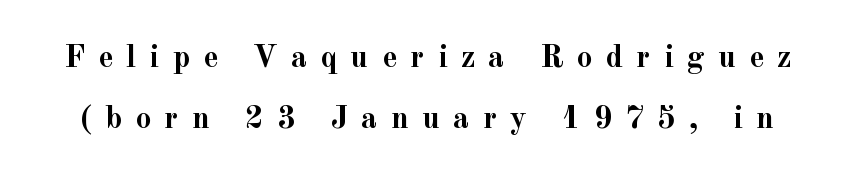
The image shows 32 px semibold serif type, upright; set loose line spacing (1.92x), unusually wide letter spacing (+0.41 em), not underlined; a small x-height.
